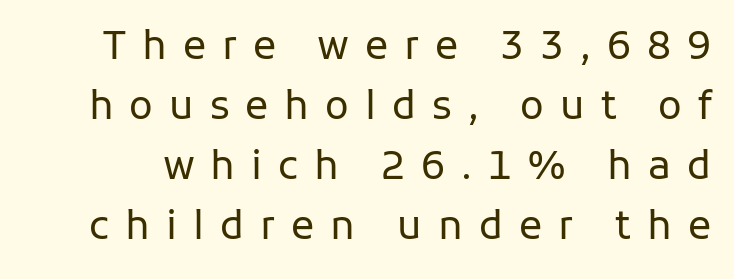
The face used here is a sans, in the tradition of grotesques and geometrics. Think of a printed novel: that variable character pitch is what you see here. Characters remain perfectly vertical along every line. Plain, unruled lines of type.
